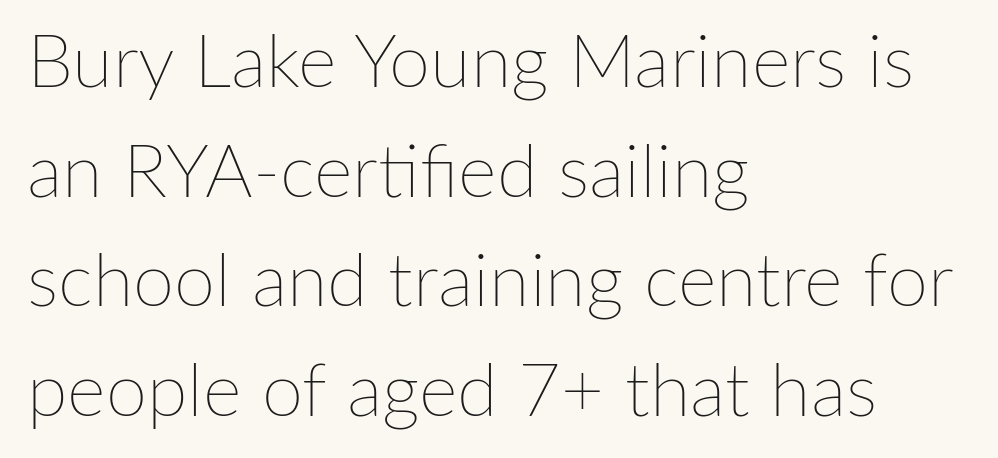
Q: Is the text bold? A: No.
Q: Is the text italic (slanted)? A: No, it is upright.
Q: Is the text underlined? A: No.
Q: How is the paragraph aligned? A: Left-aligned.
Q: Is the spacing between letters normal or unusually wide? A: Normal.
Q: Is the spacing between lines tight, normal or loose? A: Normal.
Q: Width (condensed, normal, or wide)? A: Normal.
Q: Stroke contrast? A: Low.
Q: x-height? A: Medium.
Q: Monospaced? A: No.
